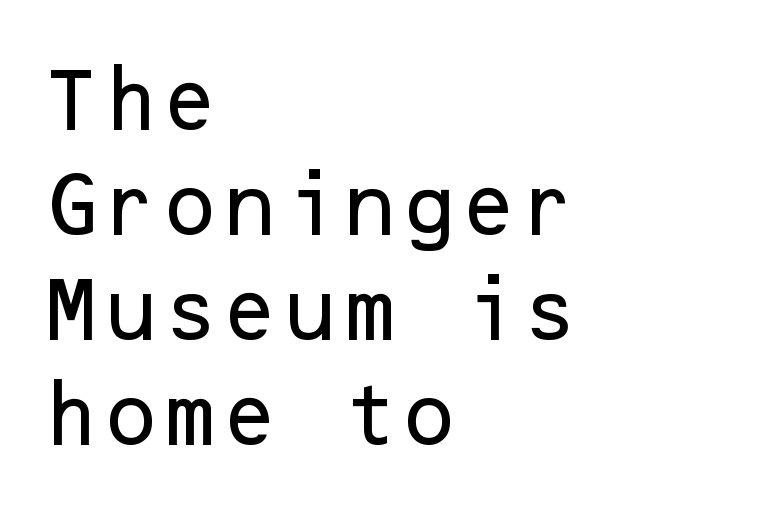
{"serif": "no", "italic": "no", "width": "normal", "stroke_contrast": "low", "x_height": "medium", "underline": "no", "align": "left", "line_spacing": "normal", "line_spacing_ratio": 1.52, "letter_spacing": "normal", "letter_spacing_em": 0.0, "glyph_px": 69}
